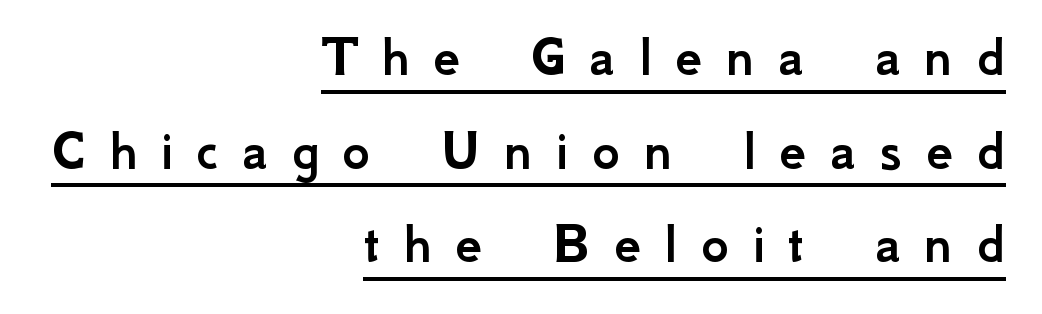
{"serif": "no", "italic": "no", "width": "normal", "stroke_contrast": "low", "x_height": "small", "monospaced": "no", "underline": "yes", "align": "right", "line_spacing": "normal", "line_spacing_ratio": 1.56, "letter_spacing": "wide", "letter_spacing_em": 0.39, "glyph_px": 60}
